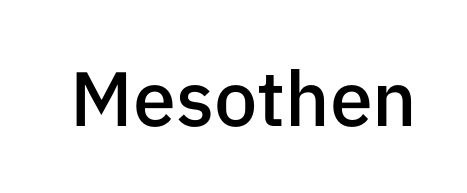
Q: Is the text bold? A: Semi-bold.
Q: Is the text italic (slanted)? A: No, it is upright.
Q: Is the typeface a serif or a sans-serif typeface? A: Sans-serif.
Q: Is the text underlined? A: No.
Q: Is the spacing between letters normal or unusually wide? A: Normal.
Q: Width (condensed, normal, or wide)? A: Normal.
Q: Stroke contrast? A: Low.
Q: x-height? A: Medium.
Q: Monospaced? A: No.
